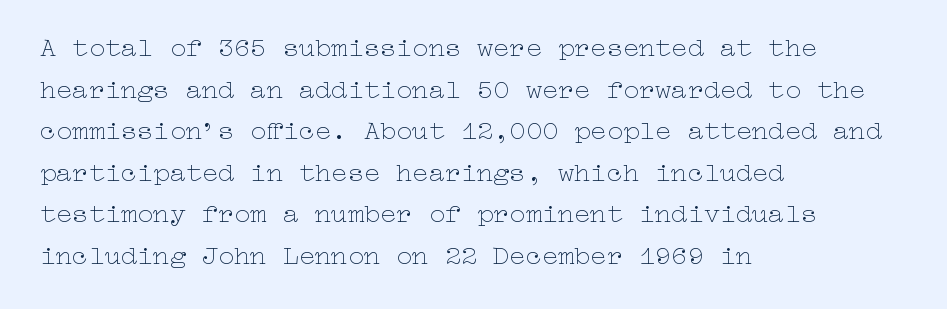
{"italic": "no", "bold": "no", "underline": "no", "align": "left", "line_spacing": "normal", "line_spacing_ratio": 1.54, "letter_spacing": "normal", "letter_spacing_em": 0.0, "glyph_px": 27}
